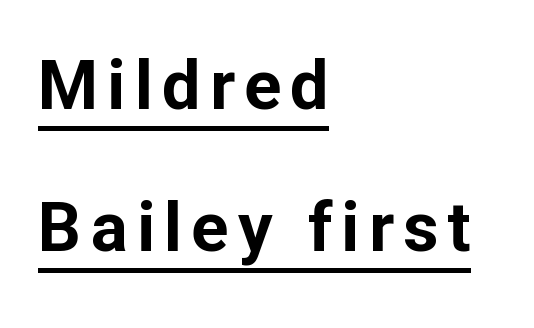
Q: Is the text bold? A: Yes.
Q: Is the text italic (slanted)? A: No, it is upright.
Q: Is the typeface a serif or a sans-serif typeface? A: Sans-serif.
Q: Is the text underlined? A: Yes.
Q: How is the paragraph aligned? A: Left-aligned.
Q: Is the spacing between lines tight, normal or loose? A: Loose.
Q: Width (condensed, normal, or wide)? A: Normal.
Q: Stroke contrast? A: Low.
Q: x-height? A: Medium.
Q: Monospaced? A: No.
